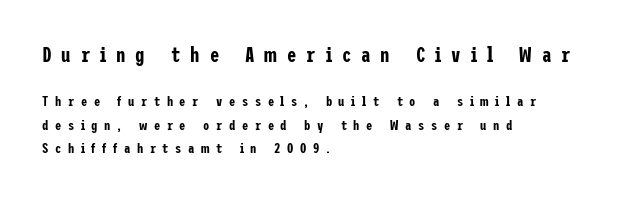
The space between consecutive lines is moderate. Is the lower block the larger one? No — the upper block carries the bigger type. Unmarked baselines from the first word to the last. Is the letter spacing exaggerated? Yes — the characters are pushed far apart.
